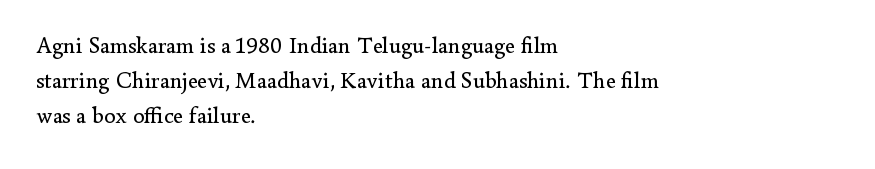
Q: Is the text bold? A: No.
Q: Is the text italic (slanted)? A: No, it is upright.
Q: Is the text underlined? A: No.
Q: How is the paragraph aligned? A: Left-aligned.
Q: Is the spacing between letters normal or unusually wide? A: Normal.
Q: Is the spacing between lines tight, normal or loose? A: Normal.
